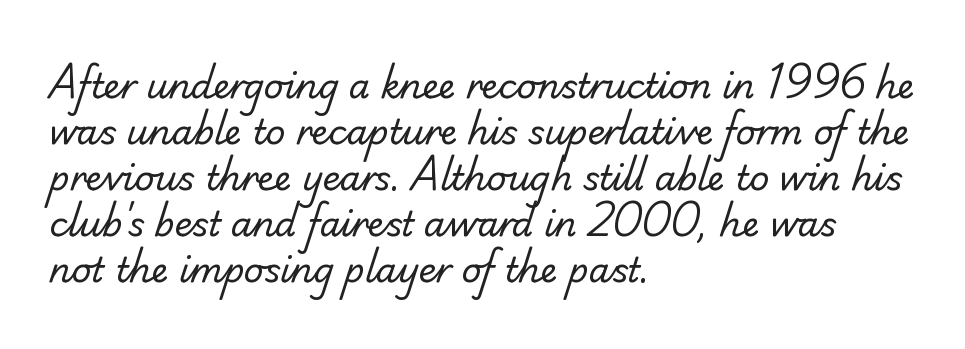
A light-to-regular cut is what we see here. These lines are set flush left with a ragged right edge. This sample keeps an unexceptional amount of space between lines. This is sans-serif lettering, the kind often seen on screens and signage.
